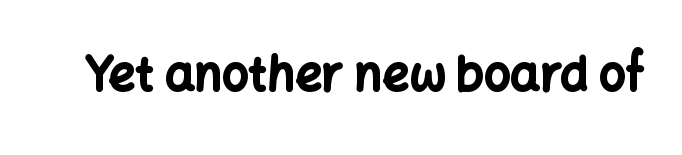
The letters advance in unequal steps, a hallmark of proportional type. The line texture is even and compact thanks to regular tracking. Look at the stroke-to-counter ratio: heavy, a bold. Classification — sans serif.
